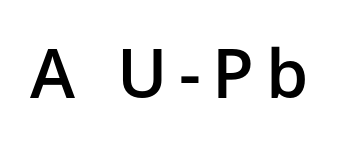
Q: Is the text bold? A: Semi-bold.
Q: Is the text italic (slanted)? A: No, it is upright.
Q: Is the typeface a serif or a sans-serif typeface? A: Sans-serif.
Q: Is the text underlined? A: No.
Q: Width (condensed, normal, or wide)? A: Normal.
Q: Stroke contrast? A: Low.
Q: x-height? A: Medium.
Q: Monospaced? A: No.
